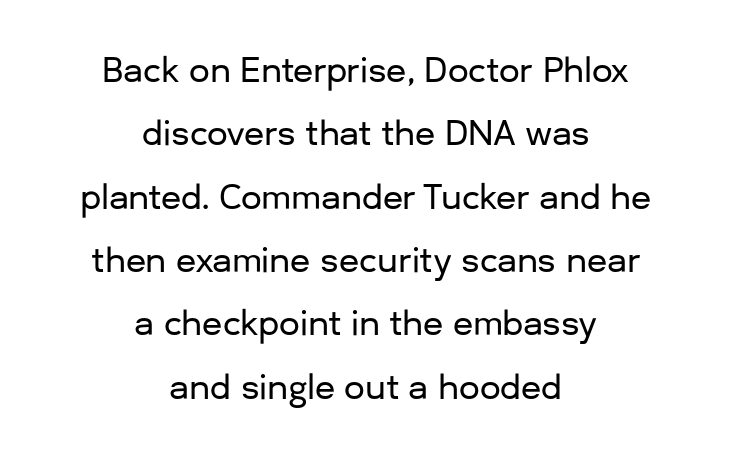
{"serif": "no", "italic": "no", "width": "normal", "stroke_contrast": "low", "x_height": "medium", "monospaced": "no", "underline": "no", "align": "center", "line_spacing": "loose", "line_spacing_ratio": 1.92, "letter_spacing": "normal", "letter_spacing_em": 0.0, "glyph_px": 33}
